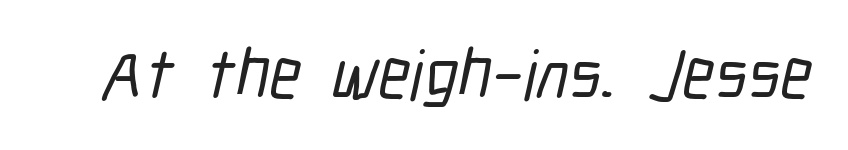
The image shows 70 px condensed sans-serif type; set normal letter spacing, not underlined; low stroke contrast and a medium x-height.
